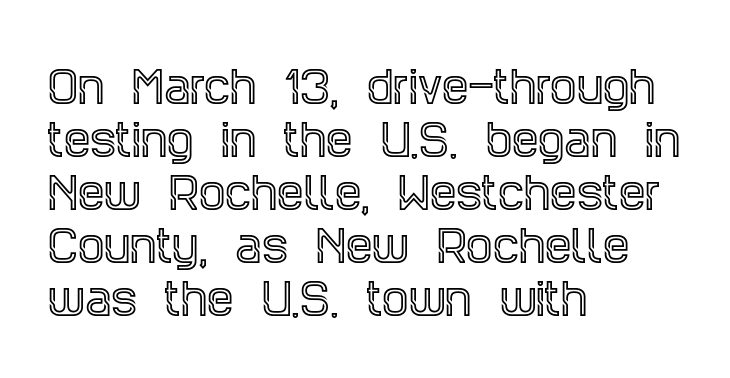
{"serif": "yes", "italic": "no", "width": "condensed", "x_height": "large", "monospaced": "no", "underline": "no", "align": "left", "line_spacing": "normal", "line_spacing_ratio": 1.26, "letter_spacing": "normal", "letter_spacing_em": 0.0, "glyph_px": 42}
